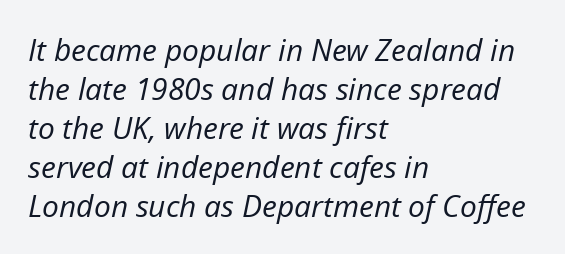
The image shows 30 px regular-weight type, italic (leaning right); set left-aligned, normal line spacing (1.3x), normal letter spacing, not underlined; low stroke contrast and a medium x-height.
